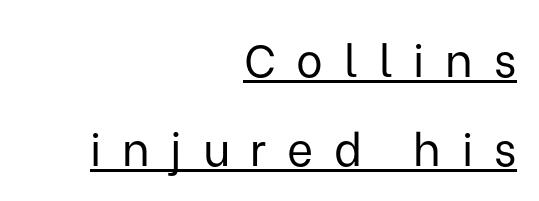
Honestly, the letter spacing is so wide it's the main thing you notice. Posture: vertical. Unlike a traditional serif, this face leaves its strokes unadorned. Each letter keeps its own natural width here, so spacing adapts to shape. How would I describe the line gaps? Wide and relaxed.
